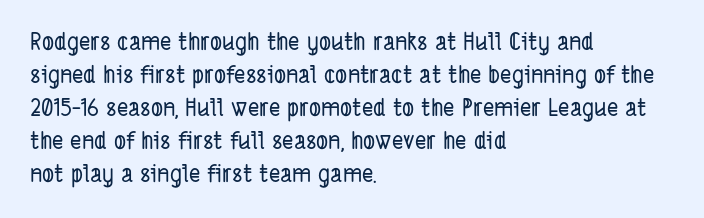
Line beginnings align vertically; line endings do not. Tracking here is standard; glyphs follow each other at the usual distance. This rendering features lettering with no underline. The vertical gap from one line to the next is medium.
